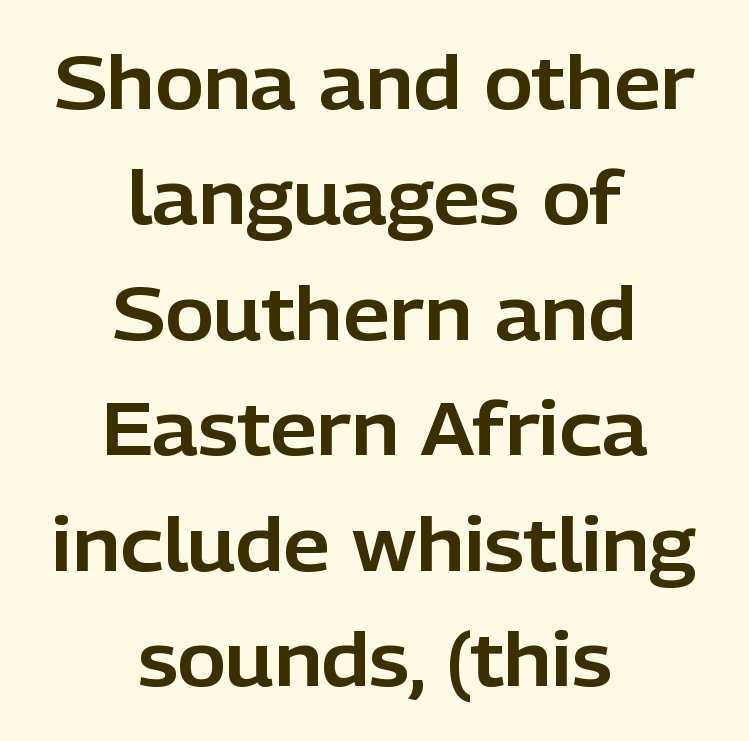
Q: Is the text italic (slanted)? A: No, it is upright.
Q: Is the typeface a serif or a sans-serif typeface? A: Sans-serif.
Q: Is the text underlined? A: No.
Q: How is the paragraph aligned? A: Centered.
Q: Is the spacing between letters normal or unusually wide? A: Normal.
Q: Is the spacing between lines tight, normal or loose? A: Normal.
Q: Width (condensed, normal, or wide)? A: Normal.
Q: Stroke contrast? A: Low.
Q: x-height? A: Medium.
Q: Monospaced? A: No.
